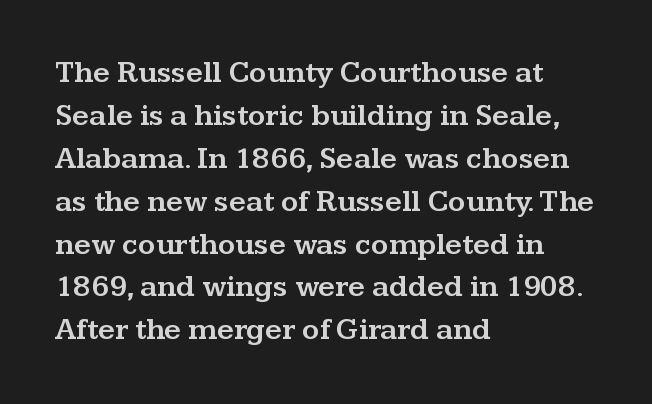
The image shows 30 px wide serif type, upright; set left-aligned, normal line spacing (1.43x), normal letter spacing, not underlined; medium stroke contrast and a medium x-height.
